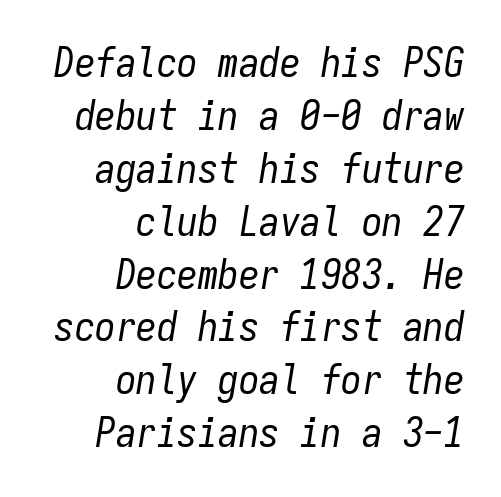
Is the block centered? No — it sits flush against the right margin. Whoever set this chose a conventional vertical rhythm. Observe the ordinary spacing: letters are neighbours, not strangers. The gap between lines stays unmarked. The passage shown leans; its letterforms are oblique.
